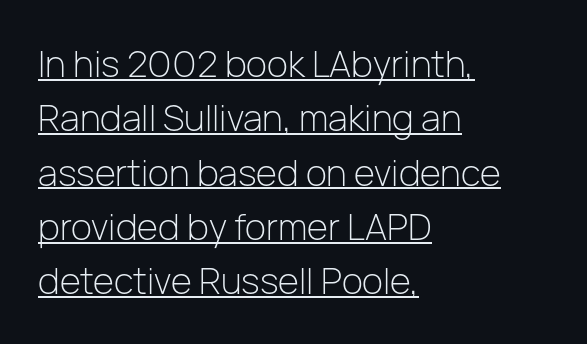
{"serif": "no", "italic": "no", "bold": "no", "weight": "light", "width": "normal", "stroke_contrast": "low", "x_height": "medium", "monospaced": "no", "underline": "yes", "align": "left", "line_spacing": "normal", "line_spacing_ratio": 1.51, "letter_spacing": "normal", "letter_spacing_em": 0.0, "glyph_px": 36}
